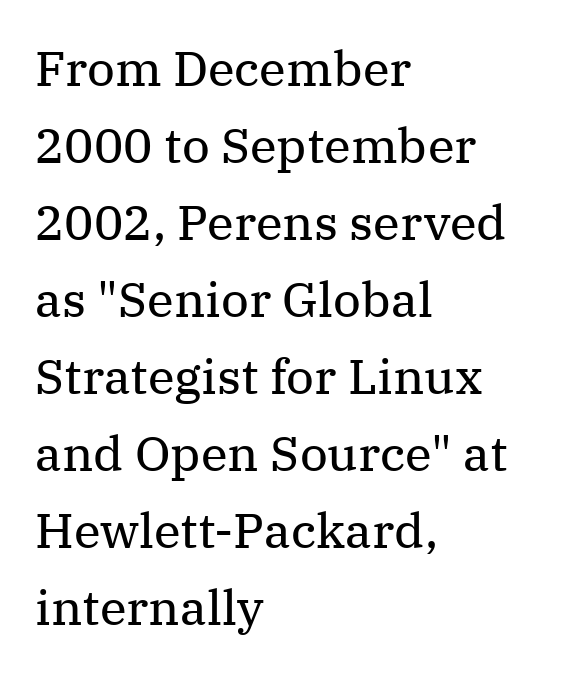
The passage shown is typed in a proportional face where columns would drift. Layout note: lines flush left. You can tell from the footed stems that serif type was used. This is roman type, the default non-slanted kind.
